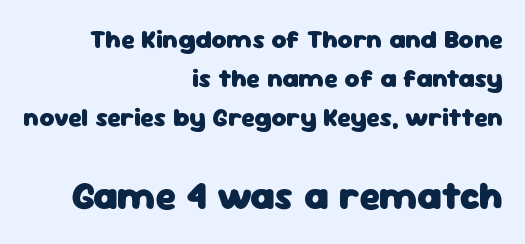
Q: Is the text bold? A: Yes.
Q: Is the text italic (slanted)? A: No, it is upright.
Q: Is the typeface a serif or a sans-serif typeface? A: Sans-serif.
Q: Is the text underlined? A: No.
Q: How is the paragraph aligned? A: Right-aligned.
Q: Is the spacing between letters normal or unusually wide? A: Normal.
Q: Is the spacing between lines tight, normal or loose? A: Normal.
Q: Which block of text is set in a larger size, the first (top) or the second (bottom)? A: The second (bottom) one.
Q: Width (condensed, normal, or wide)? A: Normal.
Q: Stroke contrast? A: Low.
Q: x-height? A: Medium.
Q: Monospaced? A: No.
